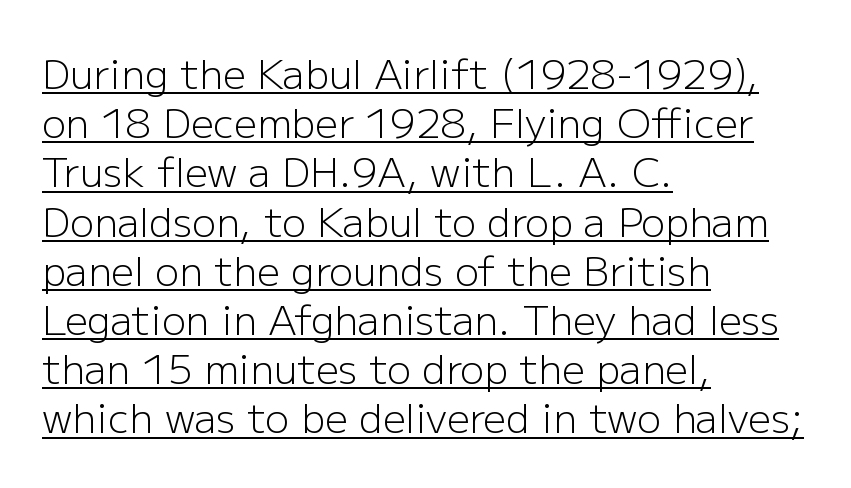
{"serif": "no", "italic": "no", "bold": "no", "weight": "light", "width": "normal", "stroke_contrast": "low", "x_height": "medium", "monospaced": "no", "underline": "yes", "align": "left", "line_spacing_ratio": 1.23, "letter_spacing": "normal", "letter_spacing_em": 0.0, "glyph_px": 40}
